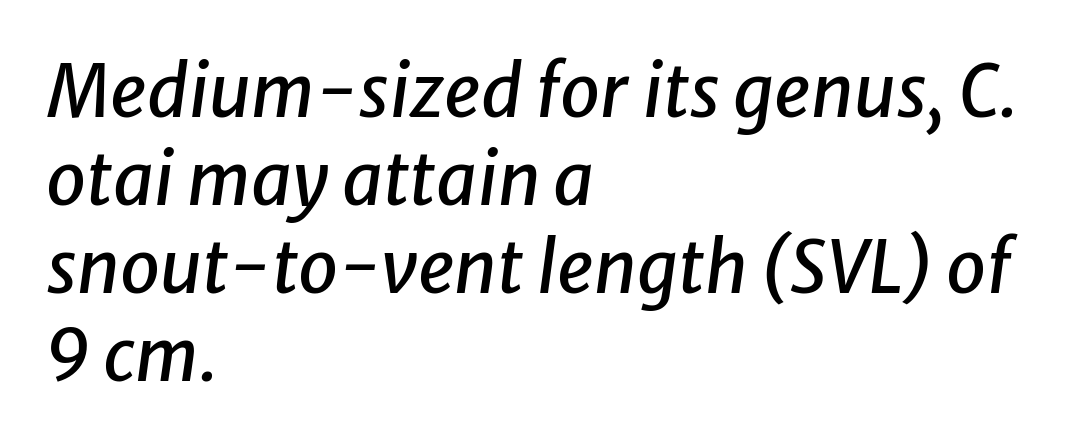
{"italic": "yes", "lean": "right", "slant_degrees": 8, "width": "normal", "stroke_contrast": "low", "x_height": "medium", "monospaced": "no", "underline": "no", "align": "left", "line_spacing_ratio": 1.22, "letter_spacing": "normal", "letter_spacing_em": 0.0, "glyph_px": 72}
